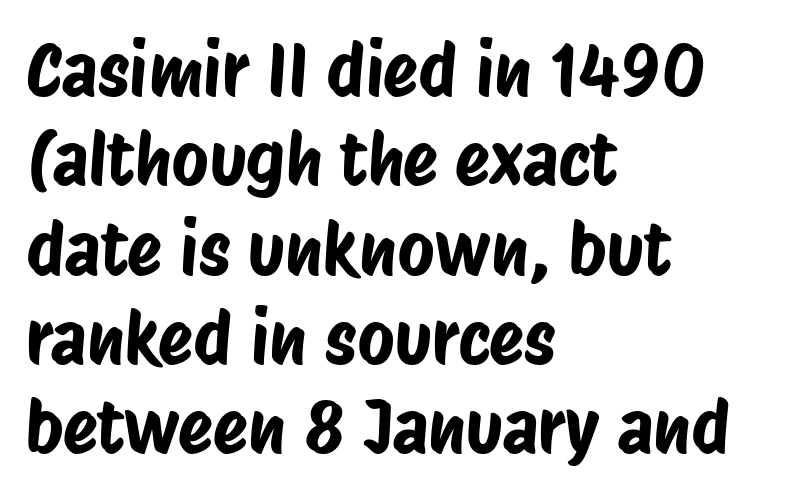
Q: Is the typeface a serif or a sans-serif typeface? A: Sans-serif.
Q: Is the text underlined? A: No.
Q: How is the paragraph aligned? A: Left-aligned.
Q: Is the spacing between letters normal or unusually wide? A: Normal.
Q: Width (condensed, normal, or wide)? A: Condensed.
Q: Stroke contrast? A: Low.
Q: x-height? A: Large.
Q: Monospaced? A: No.
